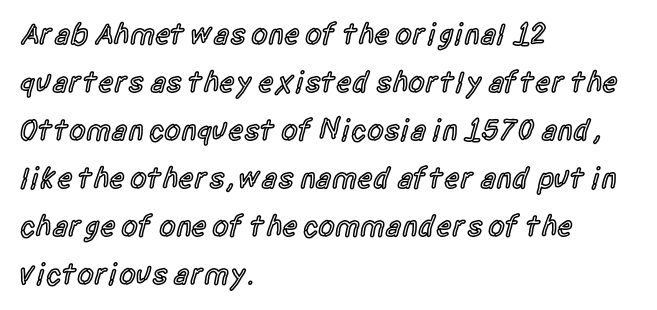
Q: Is the text bold? A: Semi-bold.
Q: Is the text italic (slanted)? A: Yes.
Q: Is the typeface a serif or a sans-serif typeface? A: Sans-serif.
Q: Is the text underlined? A: No.
Q: How is the paragraph aligned? A: Left-aligned.
Q: Is the spacing between letters normal or unusually wide? A: Normal.
Q: Is the spacing between lines tight, normal or loose? A: Normal.
Q: Width (condensed, normal, or wide)? A: Condensed.
Q: x-height? A: Large.
Q: Monospaced? A: No.
